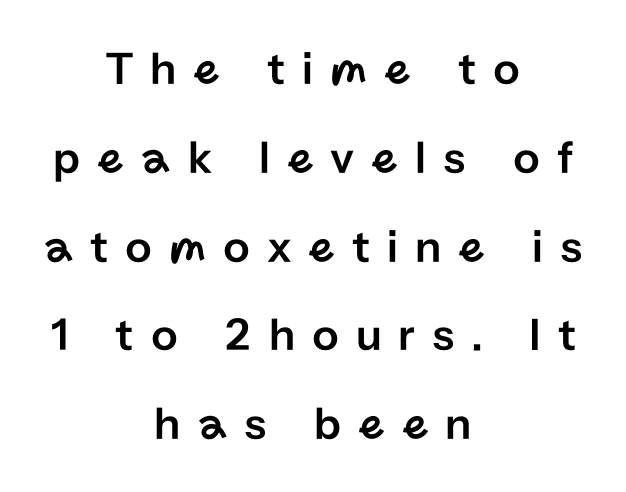
{"serif": "no", "italic": "no", "width": "normal", "stroke_contrast": "low", "x_height": "medium", "monospaced": "no", "underline": "no", "align": "center", "line_spacing_ratio": 1.89, "letter_spacing": "wide", "letter_spacing_em": 0.36, "glyph_px": 47}
